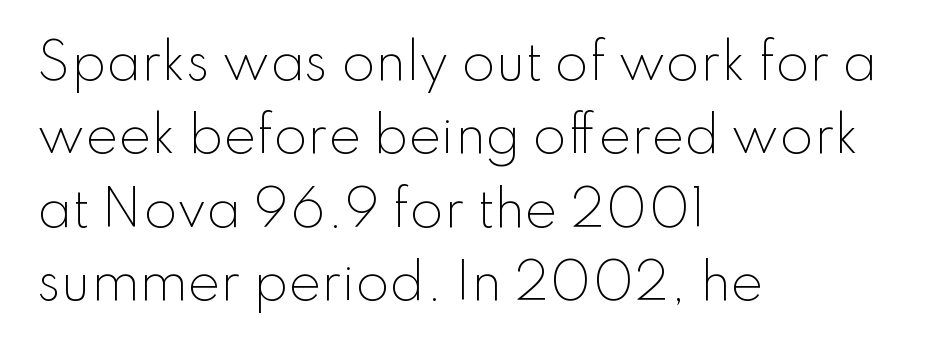
Letters have the restrained weight of plain body copy at most. Varying glyph widths throughout — classic text-font behaviour. No word sits above an underline. Nobody touched the tracking dial on this one. Regarding serifs, this sample does without them. In CSS terms this would be text-align: left.
